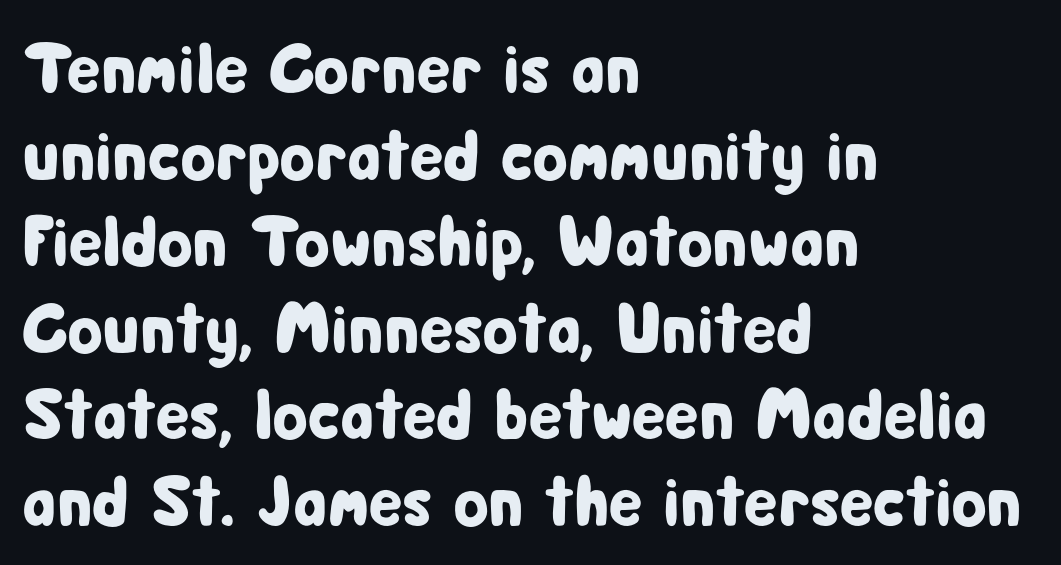
Typeset ragged right — the left edge is the straight one. This rendering leaves character spacing at its baseline value. Glance below the letters and you will spot only blank space. The letters advance in unequal steps, a hallmark of proportional type. Are there feet on the stems? There aren't — it's a sans.
